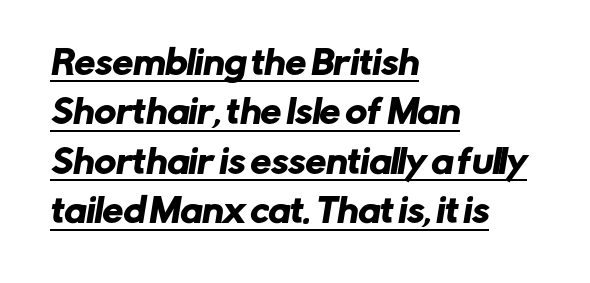
Q: Is the typeface a serif or a sans-serif typeface? A: Sans-serif.
Q: Is the text underlined? A: Yes.
Q: How is the paragraph aligned? A: Left-aligned.
Q: Is the spacing between letters normal or unusually wide? A: Normal.
Q: Is the spacing between lines tight, normal or loose? A: Normal.
Q: Width (condensed, normal, or wide)? A: Normal.
Q: Stroke contrast? A: Low.
Q: x-height? A: Medium.
Q: Monospaced? A: No.
